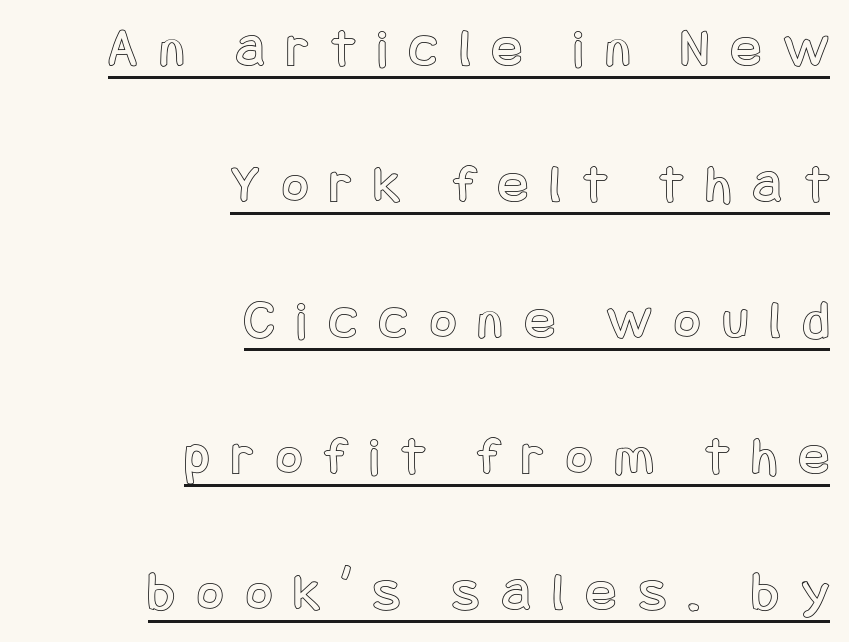
{"italic": "no", "width": "condensed", "x_height": "large", "underline": "yes", "align": "right", "line_spacing": "loose", "line_spacing_ratio": 2.43, "letter_spacing": "wide", "letter_spacing_em": 0.4, "glyph_px": 56}
